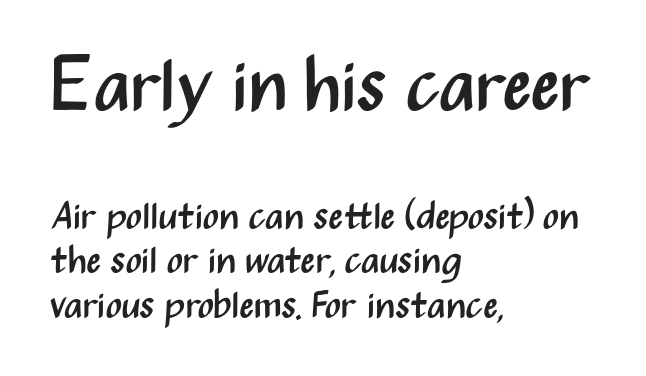
The image shows 75 px regular-weight, condensed sans-serif type, upright; set left-aligned, line spacing 1.17x, normal letter spacing, not underlined; the first (top) block is 1.97x larger; medium stroke contrast and a medium x-height.
